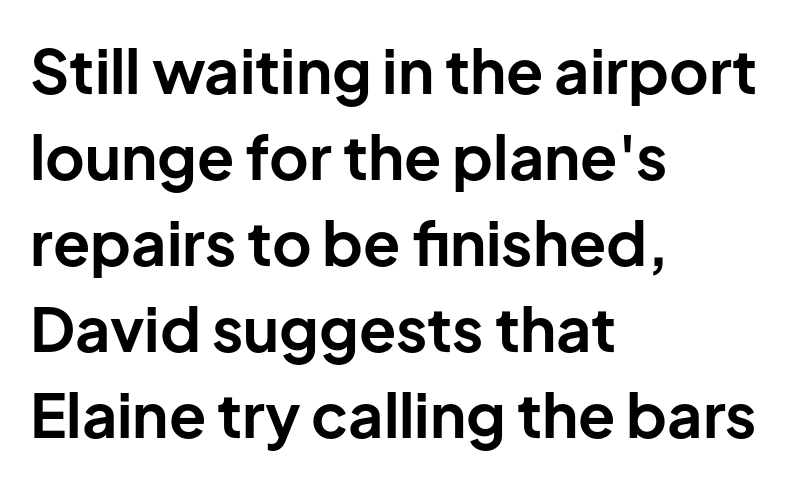
Every letter is thick-stroked: bold, no question. Reading down the column, the eye jumps a familiar distance to each next line. Tracking here is standard; glyphs follow each other at the usual distance. The rendering anchors every line to the left-hand side.
